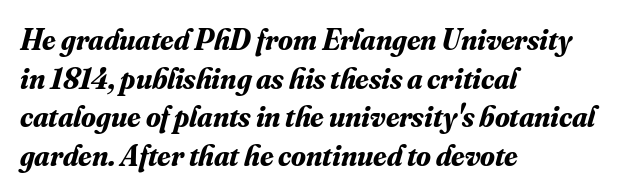
Q: Is the text bold? A: Yes.
Q: Is the text italic (slanted)? A: Yes, it leans right by about 16 degrees.
Q: Is the typeface a serif or a sans-serif typeface? A: Serif.
Q: Is the text underlined? A: No.
Q: How is the paragraph aligned? A: Left-aligned.
Q: Is the spacing between letters normal or unusually wide? A: Normal.
Q: Is the spacing between lines tight, normal or loose? A: Normal.
Q: Width (condensed, normal, or wide)? A: Normal.
Q: Stroke contrast? A: Medium.
Q: x-height? A: Small.
Q: Monospaced? A: No.
